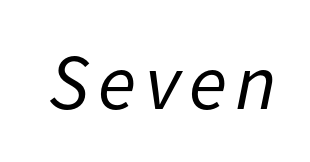
{"italic": "yes", "lean": "right", "slant_degrees": 11, "bold": "no", "weight": "regular", "width": "normal", "stroke_contrast": "low", "x_height": "medium", "monospaced": "no", "underline": "no", "glyph_px": 79}
